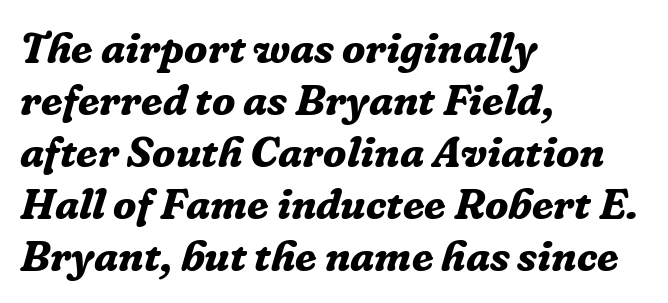
The image shows 43 px bold serif type, italic (leaning right); set left-aligned, line spacing 1.21x, normal letter spacing, not underlined; low stroke contrast and a medium x-height.
